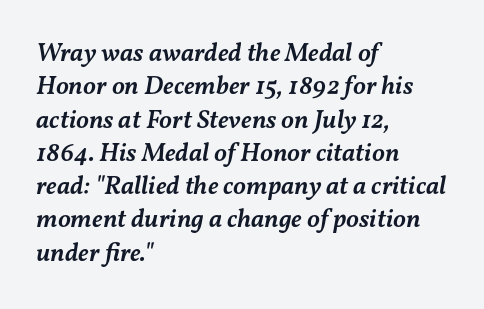
Q: Is the text bold? A: Semi-bold.
Q: Is the text italic (slanted)? A: Yes, it leans right by about 11 degrees.
Q: Is the text underlined? A: No.
Q: How is the paragraph aligned? A: Left-aligned.
Q: Is the spacing between letters normal or unusually wide? A: Normal.
Q: Is the spacing between lines tight, normal or loose? A: Normal.
